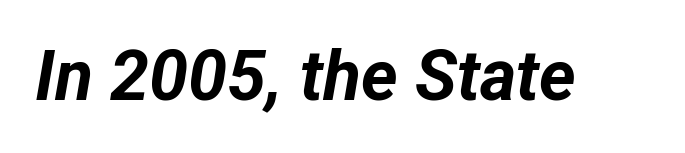
{"italic": "yes", "lean": "right", "slant_degrees": 12, "bold": "yes", "weight": "bold", "width": "normal", "stroke_contrast": "low", "x_height": "medium", "monospaced": "no", "underline": "no", "letter_spacing": "normal", "letter_spacing_em": 0.0, "glyph_px": 70}
